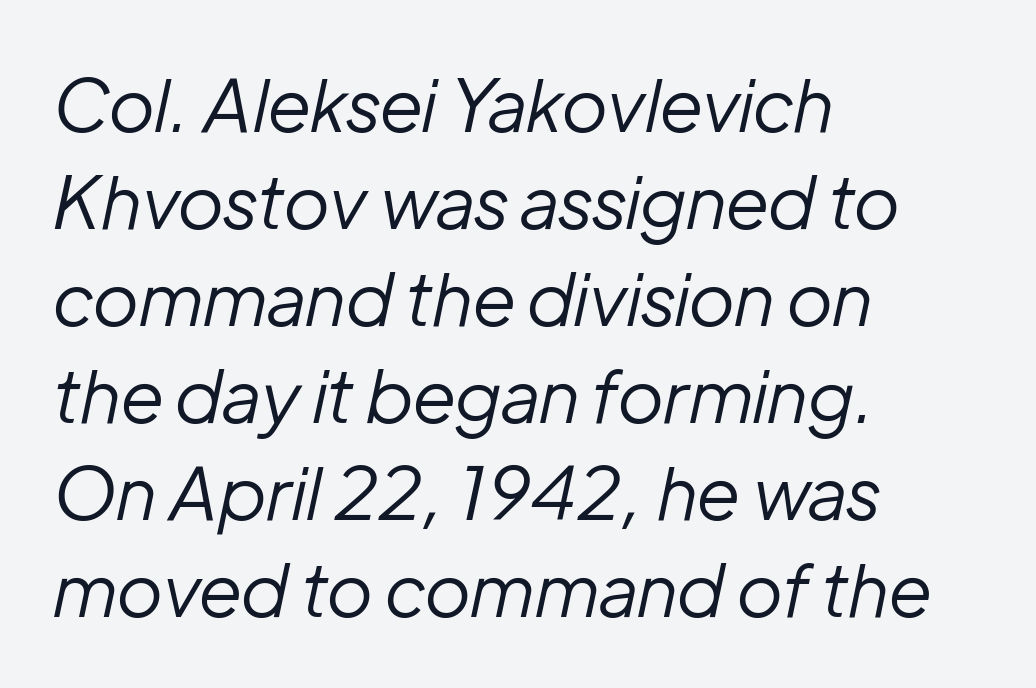
The image shows 73 px regular-weight type, italic (leaning right); set left-aligned, normal line spacing (1.33x), normal letter spacing, not underlined; low stroke contrast and a medium x-height.
